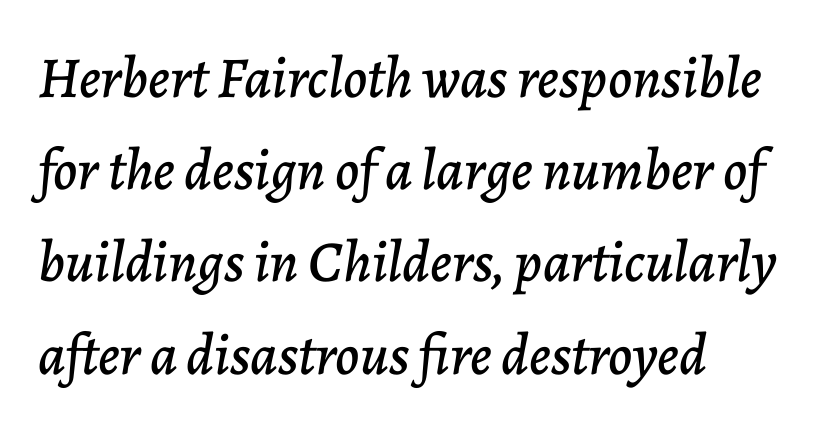
The image shows 58 px text type, italic (leaning right); set left-aligned, normal line spacing (1.59x), normal letter spacing, not underlined; low stroke contrast and a medium x-height.
